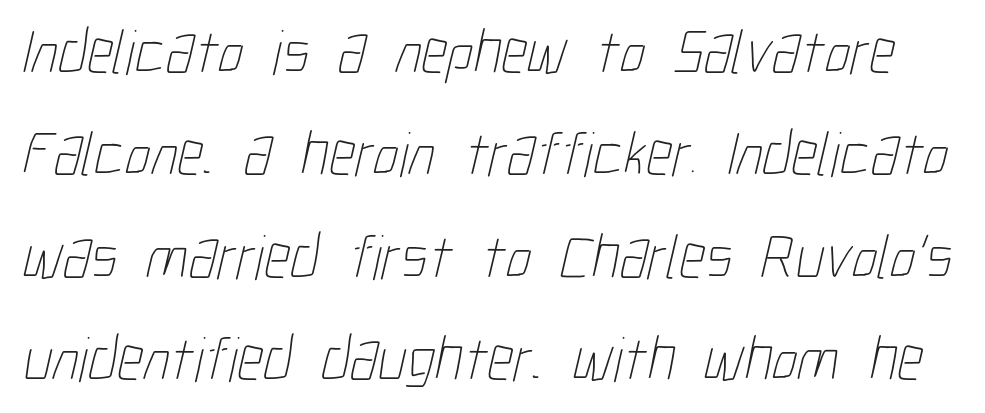
{"bold": "no", "weight": "thin", "width": "condensed", "stroke_contrast": "low", "x_height": "medium", "monospaced": "no", "underline": "no", "line_spacing": "normal", "line_spacing_ratio": 1.6, "letter_spacing": "normal", "letter_spacing_em": 0.0, "glyph_px": 64}
